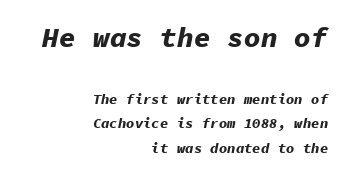
{"italic": "yes", "lean": "right", "slant_degrees": 11, "bold": "yes", "weight": "bold", "width": "normal", "stroke_contrast": "low", "x_height": "medium", "monospaced": "yes", "underline": "no", "align": "right", "line_spacing_ratio": 1.74, "letter_spacing": "normal", "letter_spacing_em": 0.0, "larger_block": "first", "size_ratio": 2.0, "glyph_px": 28}
